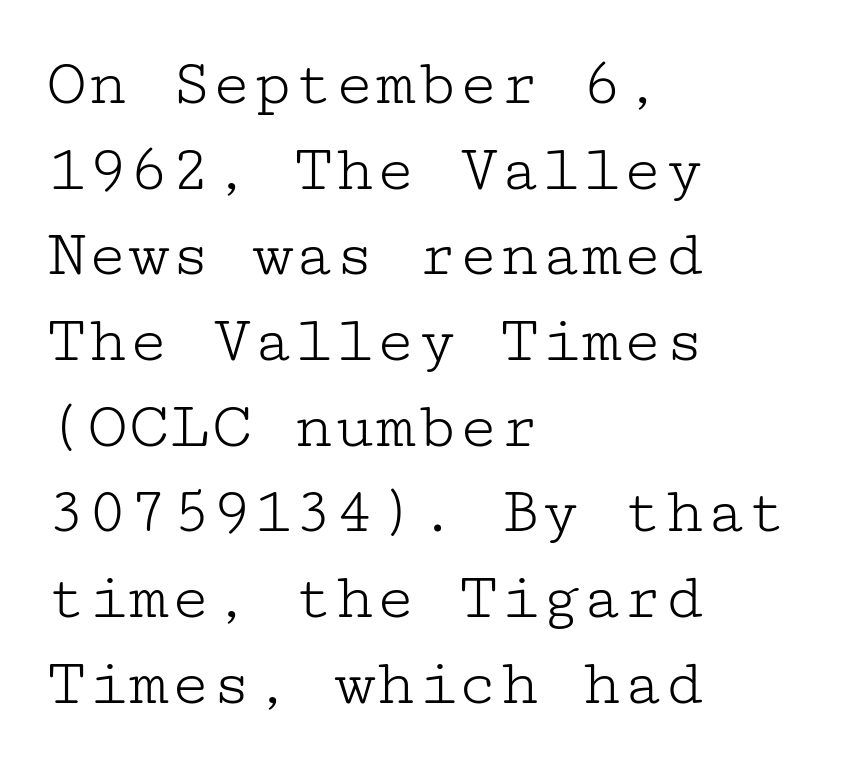
{"serif": "yes", "italic": "no", "bold": "no", "weight": "light", "width": "wide", "stroke_contrast": "low", "x_height": "medium", "underline": "no", "align": "left", "line_spacing": "normal", "line_spacing_ratio": 1.26, "letter_spacing": "normal", "letter_spacing_em": 0.0, "glyph_px": 68}
